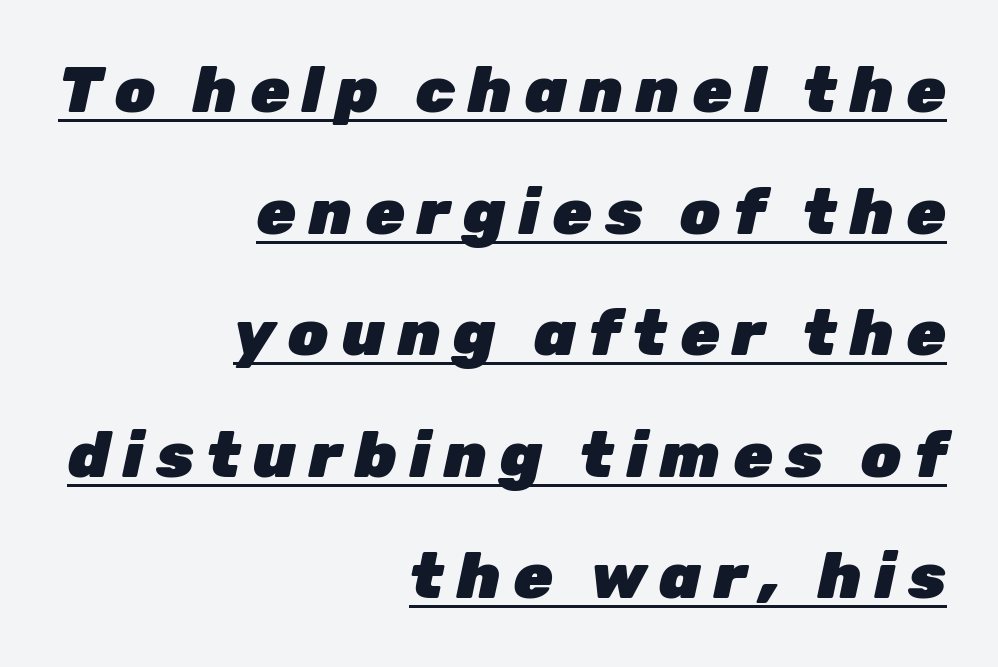
{"italic": "yes", "lean": "right", "slant_degrees": 12, "bold": "yes", "weight": "heavy", "width": "normal", "stroke_contrast": "low", "x_height": "medium", "monospaced": "no", "underline": "yes", "align": "right", "line_spacing": "loose", "line_spacing_ratio": 1.9, "letter_spacing": "wide", "letter_spacing_em": 0.2, "glyph_px": 64}
